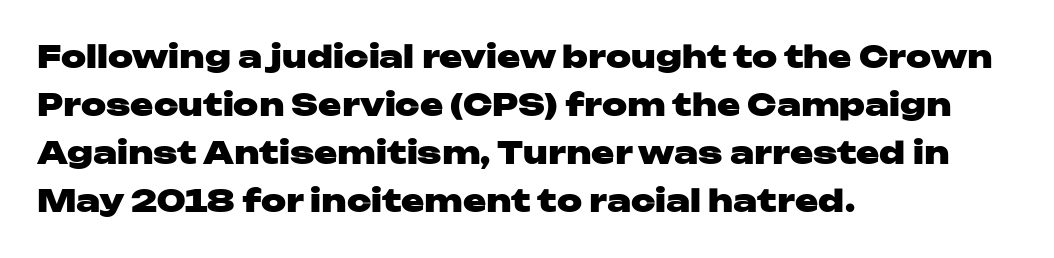
{"serif": "no", "italic": "no", "bold": "yes", "weight": "heavy", "width": "wide", "stroke_contrast": "low", "x_height": "medium", "monospaced": "no", "underline": "no", "align": "left", "line_spacing": "normal", "line_spacing_ratio": 1.55, "letter_spacing": "normal", "letter_spacing_em": 0.0, "glyph_px": 31}
